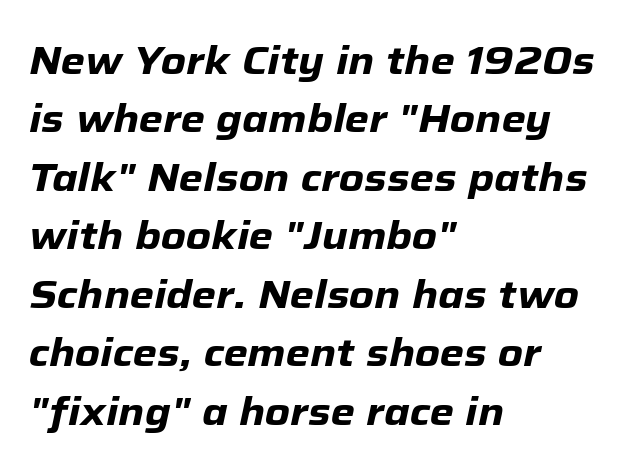
Q: Is the text bold? A: Yes.
Q: Is the text italic (slanted)? A: Yes, it leans right by about 12 degrees.
Q: Is the text underlined? A: No.
Q: How is the paragraph aligned? A: Left-aligned.
Q: Is the spacing between letters normal or unusually wide? A: Normal.
Q: Is the spacing between lines tight, normal or loose? A: Normal.
Q: Width (condensed, normal, or wide)? A: Normal.
Q: Stroke contrast? A: Low.
Q: x-height? A: Medium.
Q: Monospaced? A: No.
